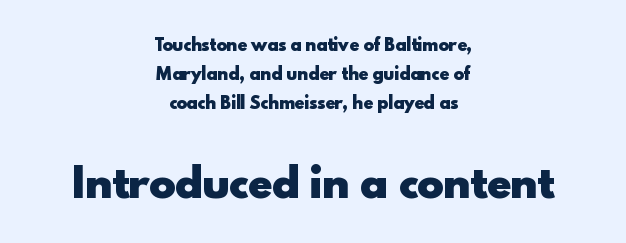
{"serif": "no", "italic": "no", "bold": "yes", "weight": "heavy", "width": "normal", "x_height": "small", "monospaced": "no", "underline": "no", "align": "center", "line_spacing_ratio": 1.82, "letter_spacing": "normal", "letter_spacing_em": 0.0, "larger_block": "second", "size_ratio": 2.5, "glyph_px": 40}
